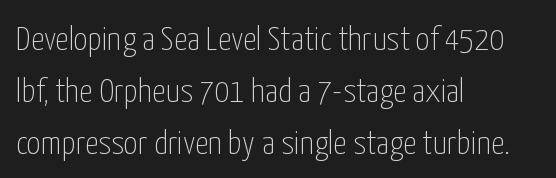
A typesetter would mark this as roman, not italic. The passage shown is typeset with a sans-serif family. Here the glyphs are tracked normally, forming tight word shapes. The passage shown is not bold in any degree.
